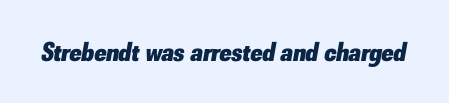
Q: Is the text bold? A: Yes.
Q: Is the text italic (slanted)? A: Yes, it leans right by about 10 degrees.
Q: Is the text underlined? A: No.
Q: Is the spacing between letters normal or unusually wide? A: Normal.
